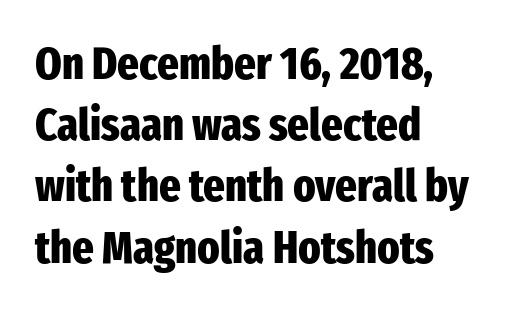
The image shows 46 px heavy, condensed sans-serif type, upright; set left-aligned, normal line spacing (1.33x), normal letter spacing, not underlined; low stroke contrast and a medium x-height.
